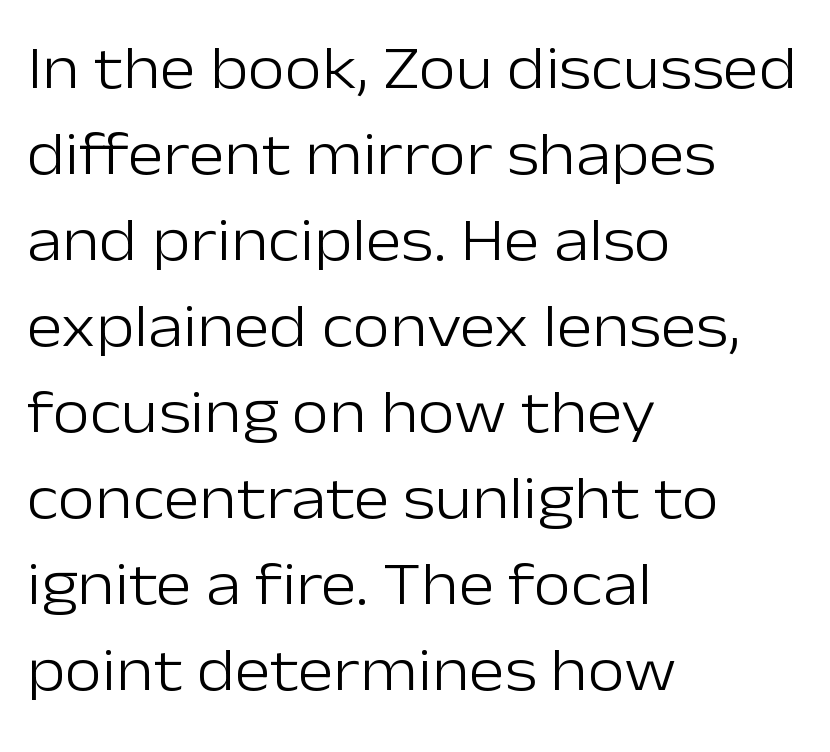
Q: Is the text bold? A: No.
Q: Is the text italic (slanted)? A: No, it is upright.
Q: Is the typeface a serif or a sans-serif typeface? A: Sans-serif.
Q: Is the text underlined? A: No.
Q: How is the paragraph aligned? A: Left-aligned.
Q: Is the spacing between letters normal or unusually wide? A: Normal.
Q: Is the spacing between lines tight, normal or loose? A: Normal.
Q: Width (condensed, normal, or wide)? A: Normal.
Q: Stroke contrast? A: Low.
Q: x-height? A: Medium.
Q: Monospaced? A: No.
